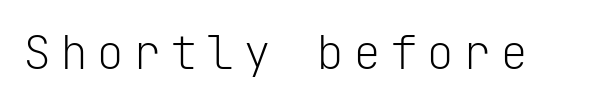
Q: Is the text bold? A: No.
Q: Is the text italic (slanted)? A: No, it is upright.
Q: Is the typeface a serif or a sans-serif typeface? A: Sans-serif.
Q: Is the text underlined? A: No.
Q: Width (condensed, normal, or wide)? A: Normal.
Q: Stroke contrast? A: Low.
Q: x-height? A: Medium.
Q: Monospaced? A: Yes.
